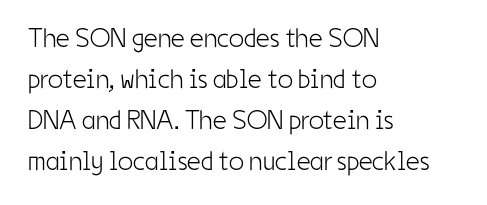
{"italic": "no", "bold": "no", "underline": "no", "align": "left", "line_spacing": "normal", "line_spacing_ratio": 1.52, "letter_spacing": "normal", "letter_spacing_em": 0.0, "glyph_px": 27}
